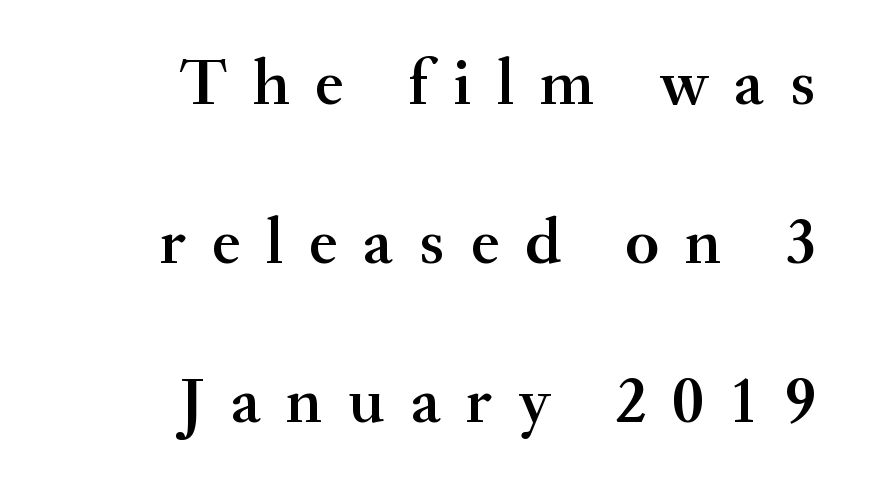
{"serif": "yes", "italic": "no", "bold": "semi", "weight": "semibold", "width": "normal", "stroke_contrast": "medium", "x_height": "small", "monospaced": "no", "underline": "no", "align": "right", "line_spacing": "loose", "line_spacing_ratio": 2.41, "letter_spacing": "wide", "letter_spacing_em": 0.39, "glyph_px": 66}
